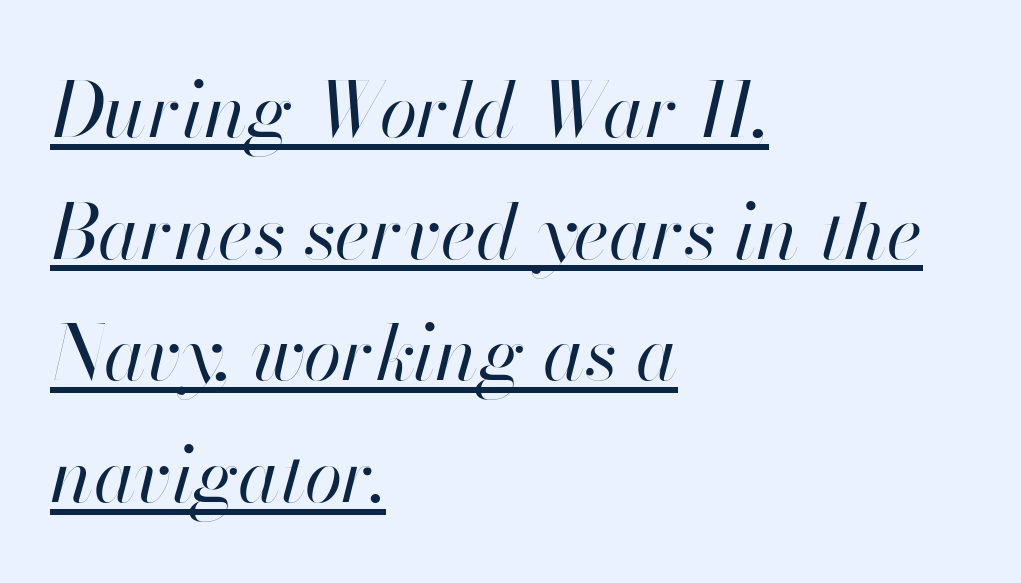
{"italic": "yes", "lean": "right", "slant_degrees": 13, "bold": "no", "weight": "regular", "width": "normal", "stroke_contrast": "high", "x_height": "small", "monospaced": "no", "underline": "yes", "align": "left", "line_spacing": "normal", "line_spacing_ratio": 1.58, "letter_spacing": "normal", "letter_spacing_em": 0.0, "glyph_px": 77}
